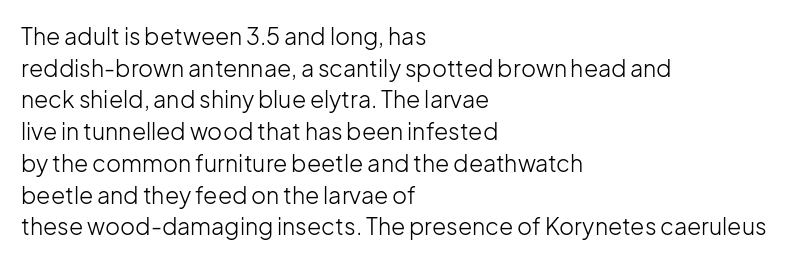
The image shows 23 px text type, upright; set left-aligned, normal line spacing (1.38x), normal letter spacing, not underlined.
